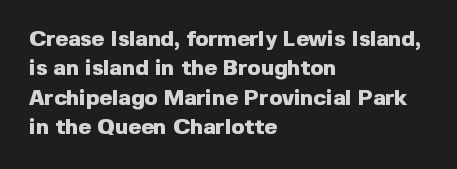
The vertical gap from one line to the next is medium. The rendering uses a bold face; every stroke is thick and dark. When letters stand straight like this, we call the style roman or upright. A typesetter would call this zero additional tracking.
